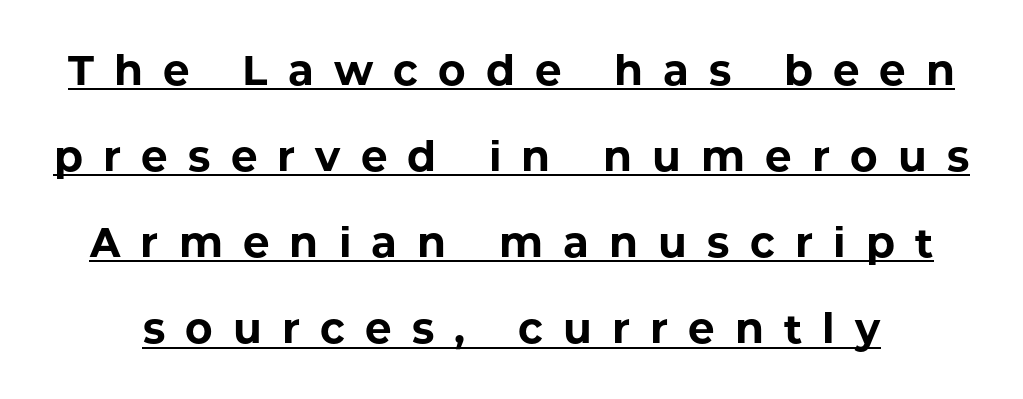
Q: Is the text bold? A: Yes.
Q: Is the text italic (slanted)? A: No, it is upright.
Q: Is the typeface a serif or a sans-serif typeface? A: Sans-serif.
Q: Is the text underlined? A: Yes.
Q: Is the spacing between letters normal or unusually wide? A: Unusually wide.
Q: Is the spacing between lines tight, normal or loose? A: Loose.
Q: Width (condensed, normal, or wide)? A: Normal.
Q: Stroke contrast? A: Low.
Q: x-height? A: Medium.
Q: Monospaced? A: No.
